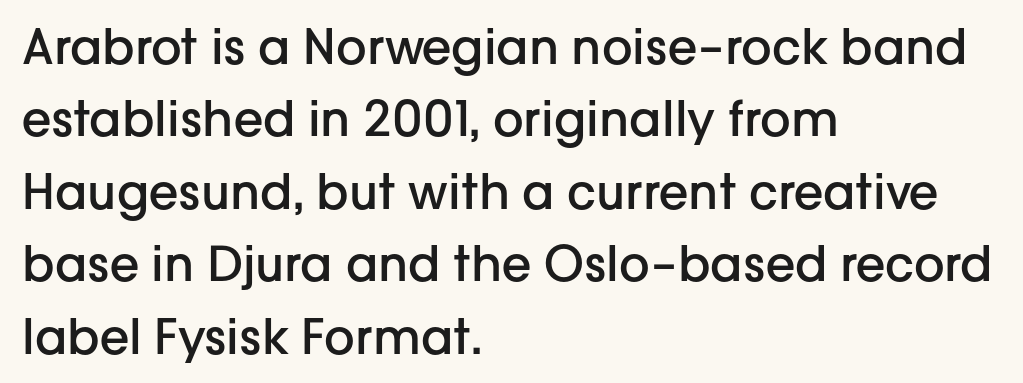
Here the glyphs are tracked normally, forming tight word shapes. Vertically, the passage feels balanced, rows spaced as you'd expect. Check where the strokes stop: nothing finishes them off — pure sans. The sample has been set in demibold, a notch under bold.
